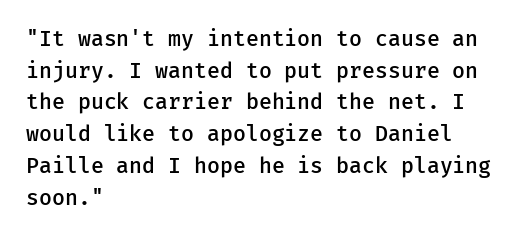
{"italic": "no", "bold": "semi", "underline": "no", "align": "left", "line_spacing": "normal", "line_spacing_ratio": 1.51, "letter_spacing": "normal", "letter_spacing_em": 0.0, "glyph_px": 21}
